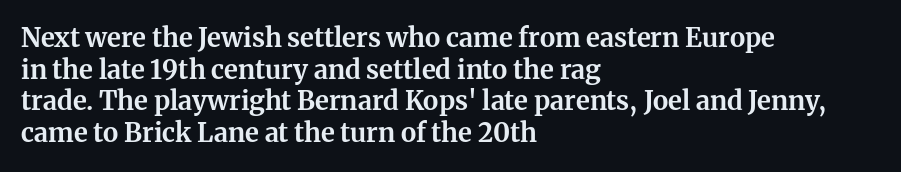
I'd describe the lettering as bold — thick and assertive. Words appear dense and cohesive because spacing is normal. Reading down the block, your eye returns to a fixed left position each line. The lettering holds an erect, upright posture throughout. Descender tails drop into unmarked territory.
